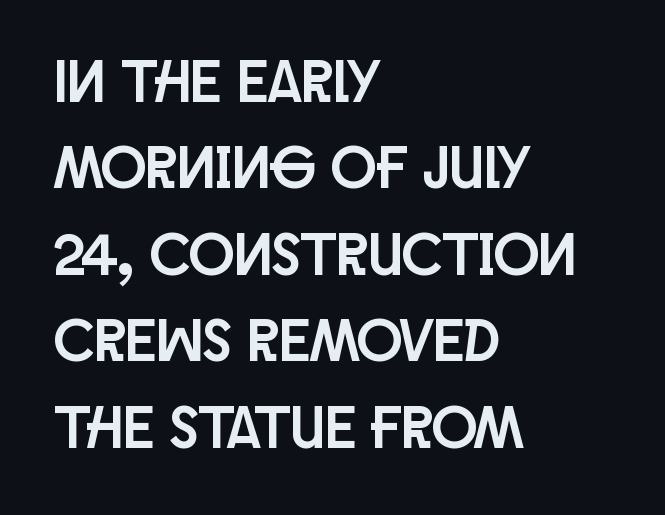
The image shows 60 px condensed sans-serif type, upright; set left-aligned, normal line spacing (1.44x), normal letter spacing, not underlined; low stroke contrast and a large x-height.
